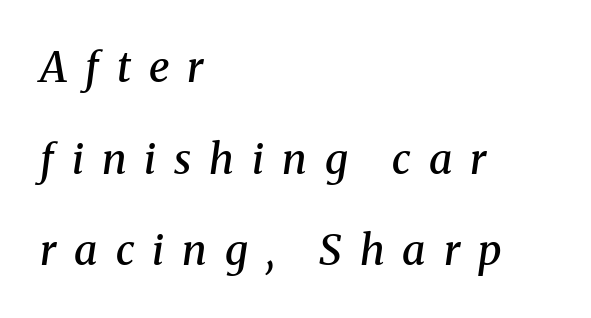
{"serif": "yes", "italic": "yes", "lean": "right", "slant_degrees": 8, "bold": "semi", "weight": "semibold", "width": "normal", "stroke_contrast": "medium", "x_height": "medium", "monospaced": "no", "underline": "no", "align": "left", "line_spacing": "loose", "line_spacing_ratio": 2.18, "letter_spacing": "wide", "letter_spacing_em": 0.43, "glyph_px": 42}
